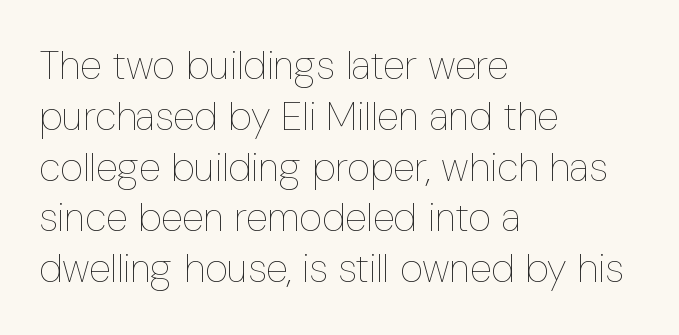
Q: Is the text bold? A: No.
Q: Is the text italic (slanted)? A: No, it is upright.
Q: Is the text underlined? A: No.
Q: How is the paragraph aligned? A: Left-aligned.
Q: Is the spacing between letters normal or unusually wide? A: Normal.
Q: Is the spacing between lines tight, normal or loose? A: Normal.
Q: Width (condensed, normal, or wide)? A: Condensed.
Q: Stroke contrast? A: Low.
Q: x-height? A: Medium.
Q: Monospaced? A: No.
